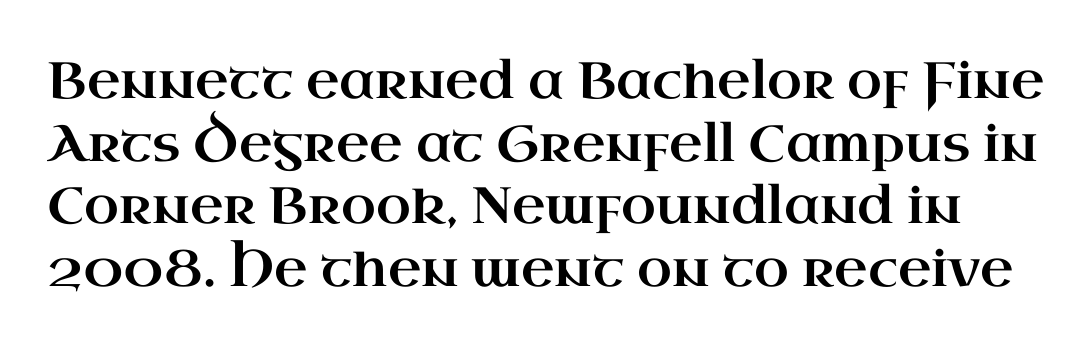
Q: Is the text italic (slanted)? A: No, it is upright.
Q: Is the typeface a serif or a sans-serif typeface? A: Serif.
Q: Is the text underlined? A: No.
Q: Is the spacing between letters normal or unusually wide? A: Normal.
Q: Width (condensed, normal, or wide)? A: Wide.
Q: Stroke contrast? A: High.
Q: x-height? A: Small.
Q: Monospaced? A: No.
